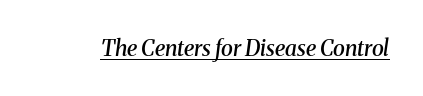
The specimen includes a rule beneath the text block's lines. Tall strokes in this sample are angled rather than plumb. A fair bit of extra ink — the face is semibold, not bold. This sample uses plain, unmodified letter spacing.
